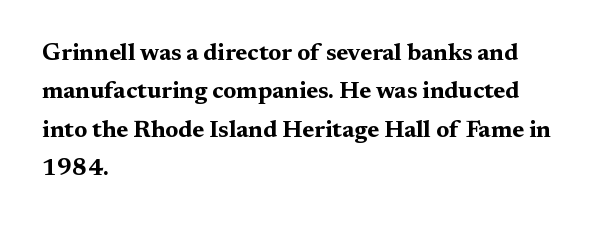
{"italic": "no", "bold": "yes", "underline": "no", "align": "left", "line_spacing": "normal", "line_spacing_ratio": 1.6, "letter_spacing": "normal", "letter_spacing_em": 0.0, "glyph_px": 24}
